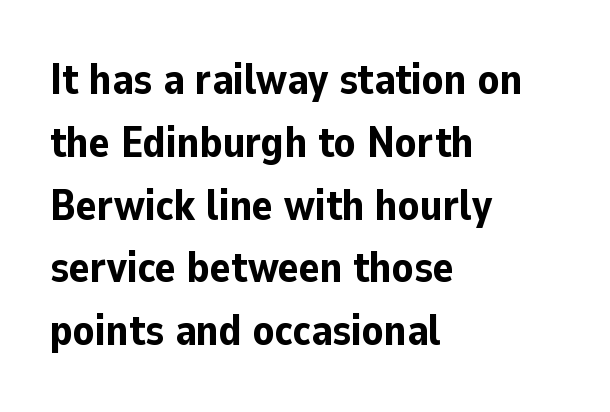
The text was rendered using a sans face with plain stroke endings. These lines were composed using upright roman letters. The designer left line spacing at the default. Look at the stroke-to-counter ratio: heavy, a bold. A classic flush-left, rag-right setting is used for this passage. Default kerning and tracking; the words read as compact shapes.
